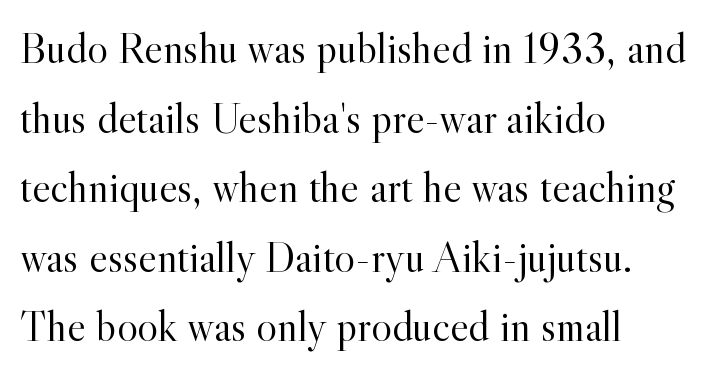
Q: Is the text bold? A: No.
Q: Is the text italic (slanted)? A: No, it is upright.
Q: Is the typeface a serif or a sans-serif typeface? A: Serif.
Q: Is the text underlined? A: No.
Q: How is the paragraph aligned? A: Left-aligned.
Q: Is the spacing between letters normal or unusually wide? A: Normal.
Q: Is the spacing between lines tight, normal or loose? A: Normal.
Q: Width (condensed, normal, or wide)? A: Normal.
Q: x-height? A: Small.
Q: Monospaced? A: No.
